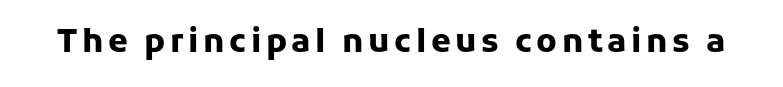
{"serif": "no", "italic": "no", "bold": "yes", "weight": "heavy", "width": "normal", "stroke_contrast": "low", "x_height": "medium", "monospaced": "no", "underline": "no", "glyph_px": 32}
